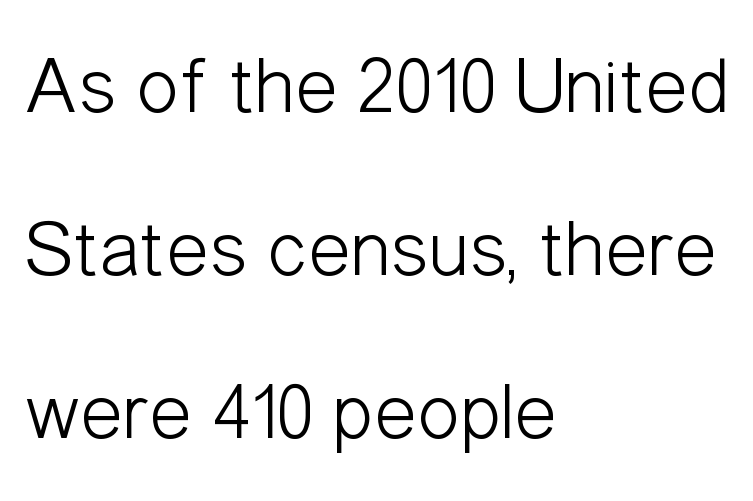
The image shows 80 px light, condensed sans-serif type, upright; set left-aligned, loose line spacing (2.04x), normal letter spacing, not underlined; low stroke contrast and a medium x-height.
